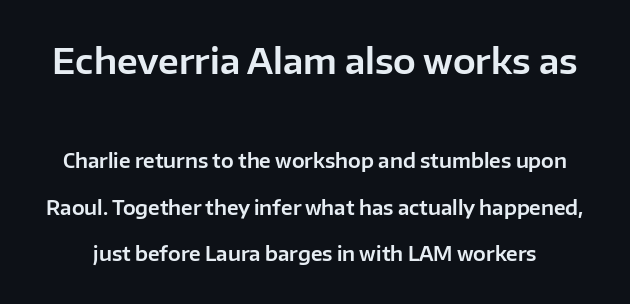
Think of a printed novel: that variable character pitch is what you see here. Words appear dense and cohesive because spacing is normal. The rendering shows plain stroke endings on the letterforms — a sans-serif design. Underline: absent. Quick note: interline space is abundant.
